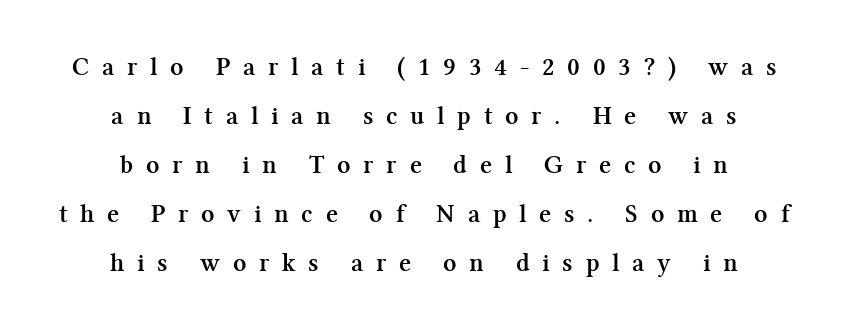
In terms of letterspacing, this is a distinctly airy, spread setting. Posture: vertical. Summary of weight: heavy, a full bold. Unmarked baselines from the first word to the last. Which margin do the lines hug? Neither — every line sits in the middle.
